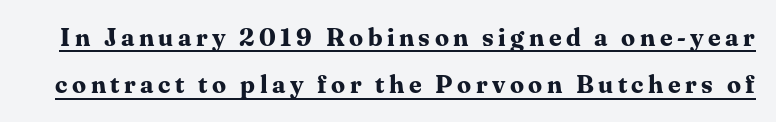
{"italic": "no", "bold": "yes", "underline": "yes", "line_spacing": "loose", "line_spacing_ratio": 1.9, "glyph_px": 25}
